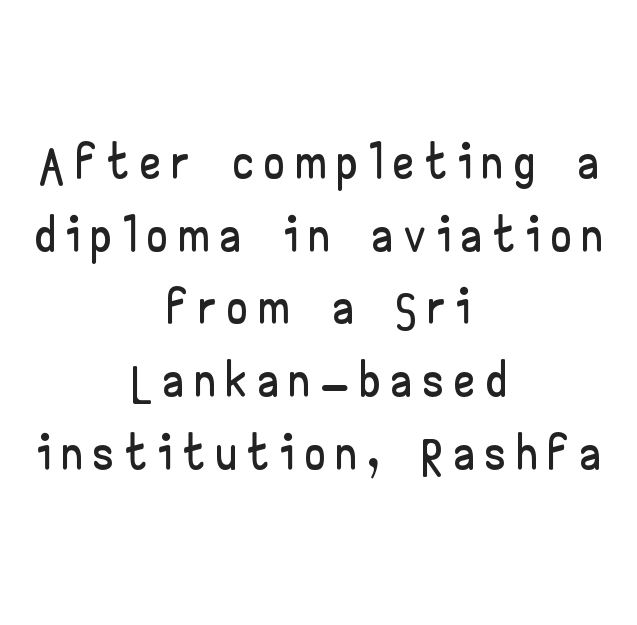
The image shows 75 px wide sans-serif type, upright; set centered, tight line spacing (0.97x), not underlined; low stroke contrast and a small x-height.
